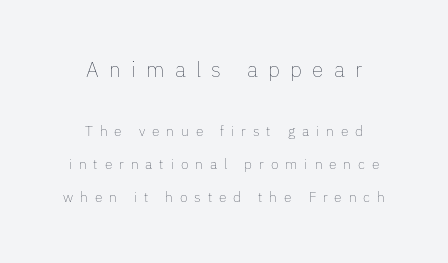
Observe the wide spacing: letters keep a clear distance from each other. The typeface has the unassuming heft of standard copy or less. Words float on clear page, feet unadorned. If you measured baseline to baseline, you'd find a long distance. Characters remain perfectly vertical along every line.
